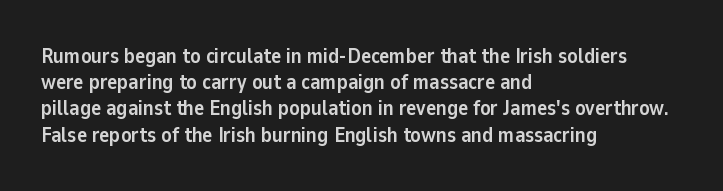
{"italic": "no", "bold": "yes", "underline": "no", "align": "left", "line_spacing": "normal", "line_spacing_ratio": 1.25, "letter_spacing": "normal", "letter_spacing_em": 0.0, "glyph_px": 21}
